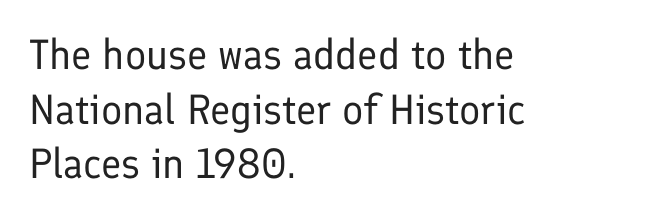
{"serif": "no", "italic": "no", "bold": "no", "weight": "regular", "width": "normal", "stroke_contrast": "low", "x_height": "medium", "monospaced": "no", "underline": "no", "align": "left", "line_spacing": "normal", "line_spacing_ratio": 1.3, "letter_spacing": "normal", "letter_spacing_em": 0.0, "glyph_px": 42}
